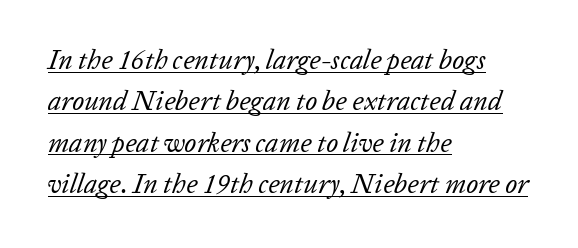
Q: Is the text bold? A: No.
Q: Is the text italic (slanted)? A: Yes, it leans right by about 20 degrees.
Q: Is the text underlined? A: Yes.
Q: How is the paragraph aligned? A: Left-aligned.
Q: Is the spacing between letters normal or unusually wide? A: Normal.
Q: Is the spacing between lines tight, normal or loose? A: Normal.
